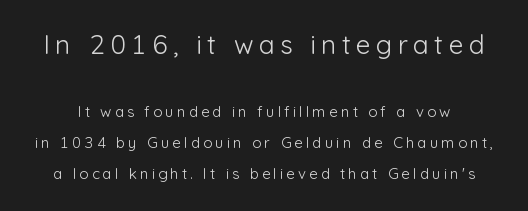
The horizontal fit of the characters is loose and conspicuously gappy. The designer gave the opening block more size than the closing block. Bold? No — there's no thickening of the strokes. The string is rendered with underlining switched off. Vertical spacing — loose. You can tell it's not italic because the verticals are truly vertical.
